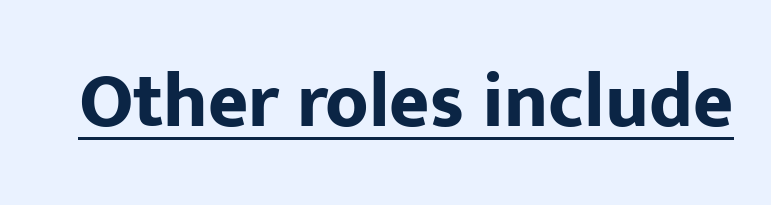
The image shows 77 px bold sans-serif type, upright; set normal letter spacing, underlined; low stroke contrast and a medium x-height.
